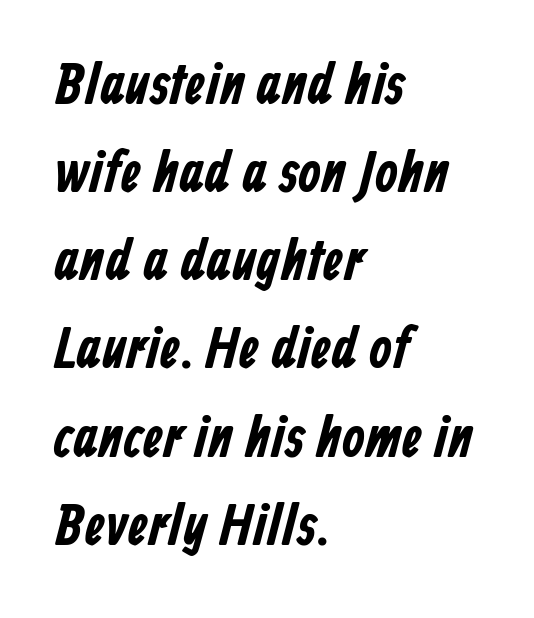
{"serif": "no", "width": "condensed", "stroke_contrast": "low", "x_height": "medium", "monospaced": "no", "underline": "no", "align": "left", "line_spacing": "normal", "line_spacing_ratio": 1.52, "letter_spacing": "normal", "letter_spacing_em": 0.0, "glyph_px": 58}
